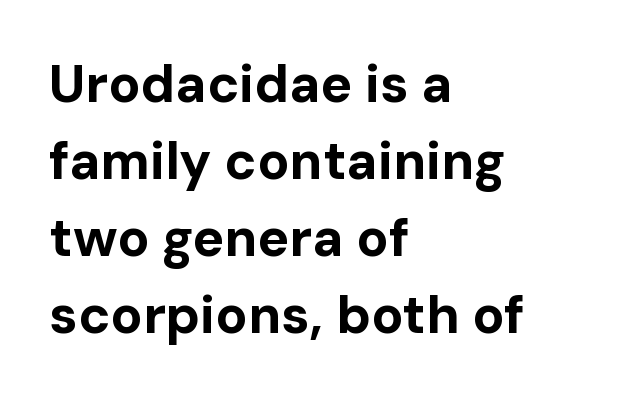
The image shows 53 px bold sans-serif type, upright; set left-aligned, normal line spacing (1.45x), normal letter spacing, not underlined; low stroke contrast and a medium x-height.
